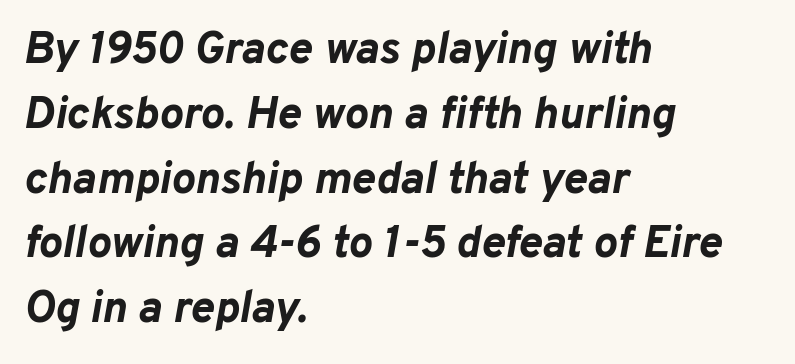
The image shows 45 px bold type, italic (leaning right); set left-aligned, normal line spacing (1.44x), normal letter spacing, not underlined; low stroke contrast and a medium x-height.
